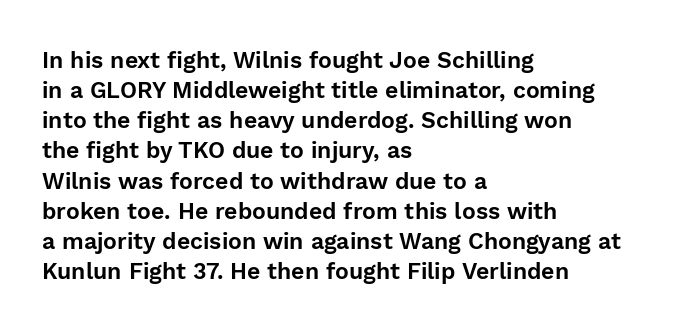
The image shows 23 px text type, upright; set left-aligned, normal line spacing (1.31x), normal letter spacing, not underlined.
